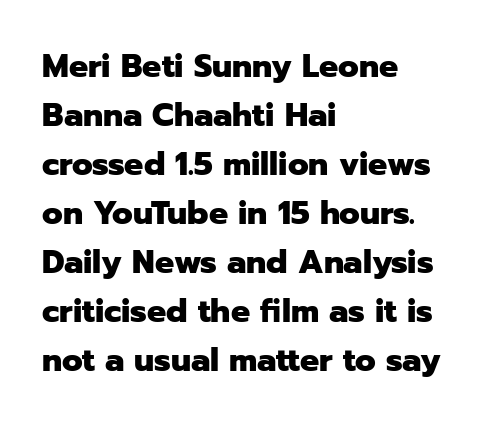
Q: Is the text bold? A: Yes.
Q: Is the text italic (slanted)? A: No, it is upright.
Q: Is the typeface a serif or a sans-serif typeface? A: Sans-serif.
Q: Is the text underlined? A: No.
Q: How is the paragraph aligned? A: Left-aligned.
Q: Is the spacing between letters normal or unusually wide? A: Normal.
Q: Is the spacing between lines tight, normal or loose? A: Normal.
Q: Width (condensed, normal, or wide)? A: Normal.
Q: Stroke contrast? A: Low.
Q: x-height? A: Medium.
Q: Monospaced? A: No.
